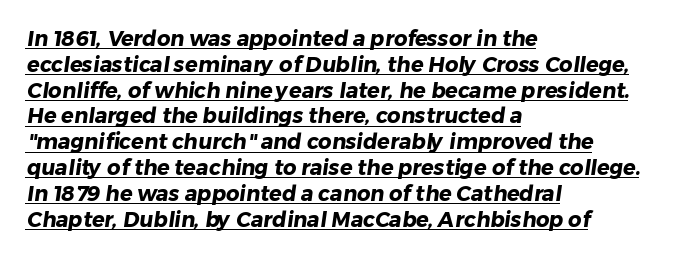
{"bold": "yes", "underline": "yes", "align": "left", "line_spacing_ratio": 1.23, "letter_spacing": "normal", "letter_spacing_em": 0.0, "glyph_px": 21}
